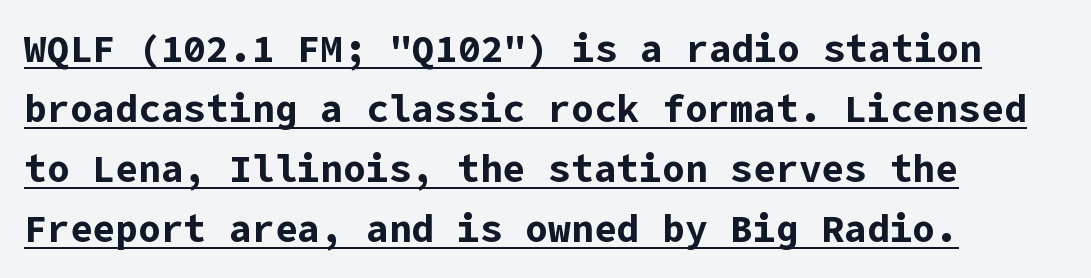
{"serif": "no", "italic": "no", "bold": "yes", "weight": "bold", "width": "normal", "stroke_contrast": "low", "x_height": "medium", "underline": "yes", "align": "left", "line_spacing": "normal", "line_spacing_ratio": 1.58, "letter_spacing": "normal", "letter_spacing_em": 0.0, "glyph_px": 38}
